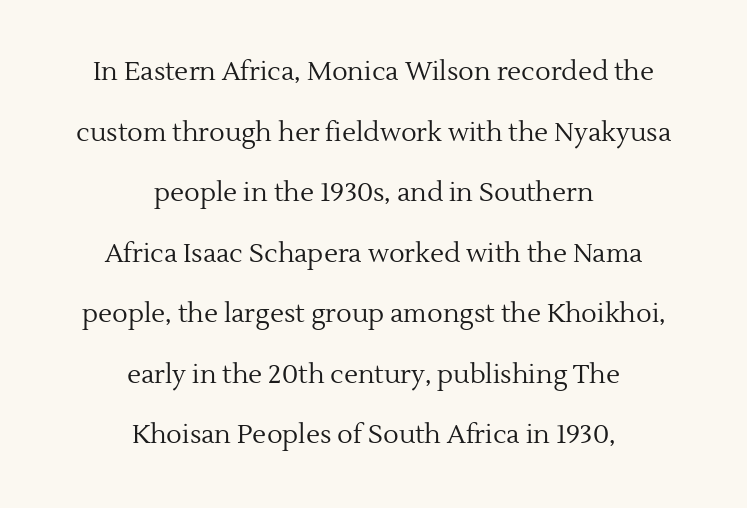
The image shows 26 px text type, upright; set centered, loose line spacing (2.33x), normal letter spacing, not underlined.
